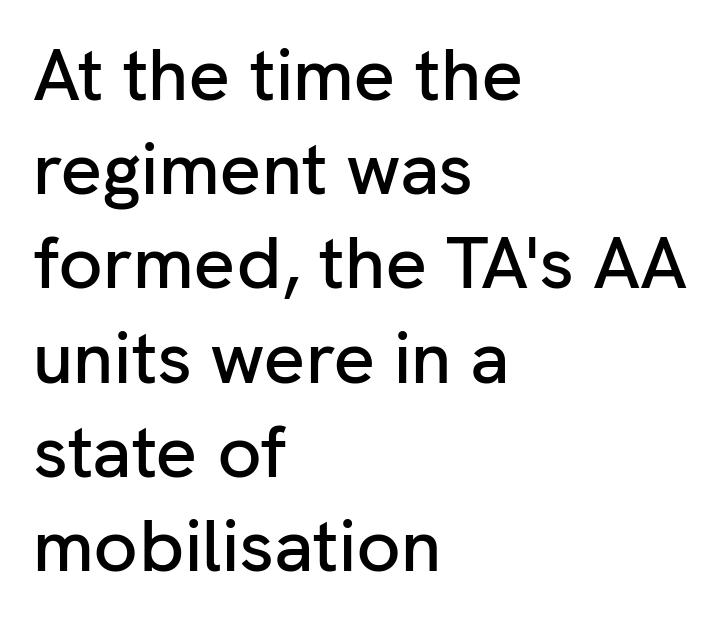
{"serif": "no", "italic": "no", "width": "normal", "stroke_contrast": "low", "x_height": "medium", "monospaced": "no", "underline": "no", "align": "left", "line_spacing": "normal", "line_spacing_ratio": 1.29, "letter_spacing": "normal", "letter_spacing_em": 0.0, "glyph_px": 73}
